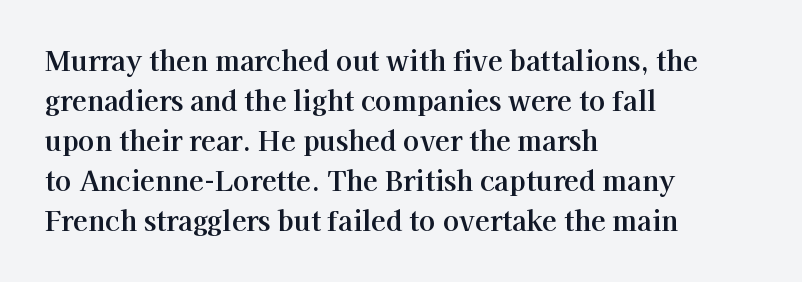
Regular leading. The zone under the glyphs is completely vacant. Italic? Not at all — the glyphs are vertical. A typesetter would call this zero additional tracking. Leftover space on each line is placed entirely after the last word.
